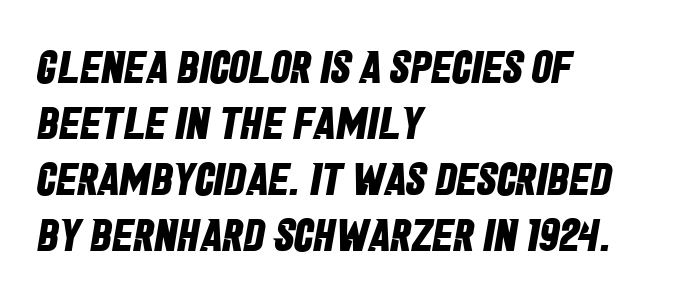
{"serif": "no", "bold": "yes", "weight": "bold", "width": "condensed", "stroke_contrast": "low", "x_height": "large", "monospaced": "no", "underline": "no", "align": "left", "line_spacing_ratio": 1.22, "letter_spacing": "normal", "letter_spacing_em": 0.0, "glyph_px": 46}
